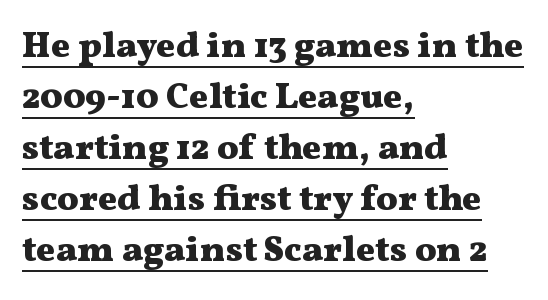
The image shows 36 px heavy, wide serif type, upright; set left-aligned, normal line spacing (1.42x), normal letter spacing, underlined; medium stroke contrast and a medium x-height.
